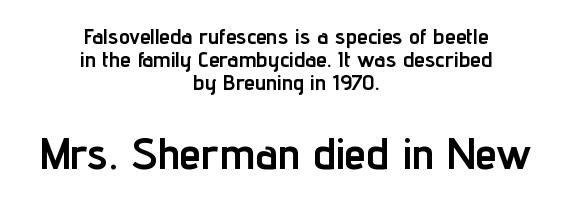
Of the two passages, the one underneath uses the larger point size. A typesetter would mark this as roman, not italic. Reading down the column, the eye jumps only a short way to each next line. Does the weight exceed regular? Yes, all the way to bold.
